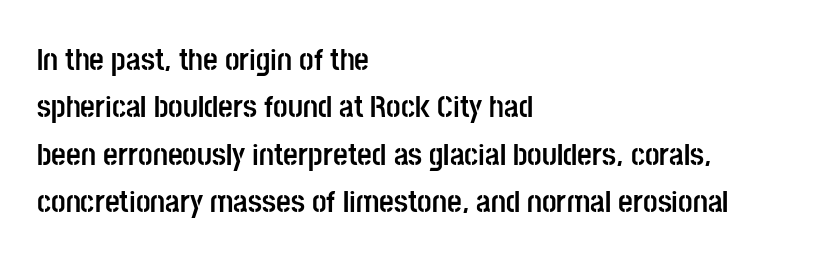
Q: Is the text bold? A: Yes.
Q: Is the text italic (slanted)? A: No, it is upright.
Q: Is the typeface a serif or a sans-serif typeface? A: Sans-serif.
Q: Is the text underlined? A: No.
Q: How is the paragraph aligned? A: Left-aligned.
Q: Is the spacing between letters normal or unusually wide? A: Normal.
Q: Is the spacing between lines tight, normal or loose? A: Normal.
Q: Width (condensed, normal, or wide)? A: Condensed.
Q: Stroke contrast? A: Low.
Q: x-height? A: Large.
Q: Monospaced? A: No.
